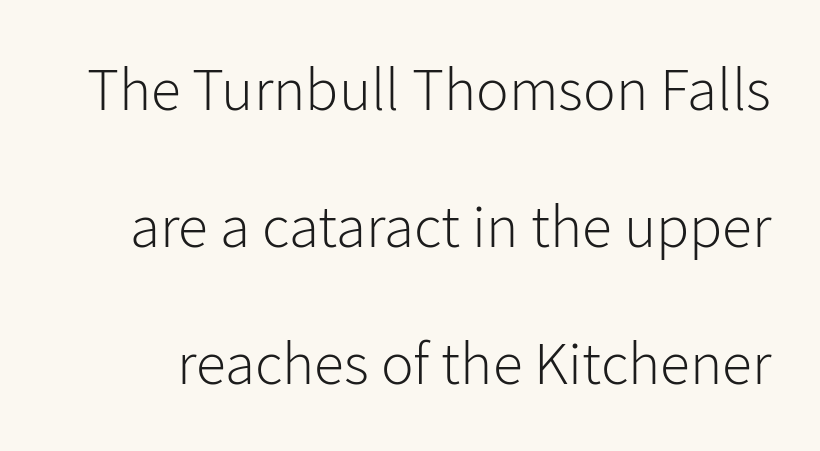
Q: Is the text bold? A: No.
Q: Is the text italic (slanted)? A: No, it is upright.
Q: Is the typeface a serif or a sans-serif typeface? A: Sans-serif.
Q: Is the text underlined? A: No.
Q: Is the spacing between letters normal or unusually wide? A: Normal.
Q: Is the spacing between lines tight, normal or loose? A: Loose.
Q: Width (condensed, normal, or wide)? A: Normal.
Q: Stroke contrast? A: Low.
Q: x-height? A: Medium.
Q: Monospaced? A: No.
